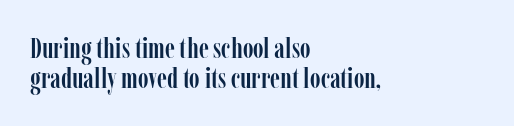
The image shows 29 px condensed serif type, upright; set left-aligned, tight line spacing (1.03x), normal letter spacing, not underlined; low stroke contrast and a medium x-height.
